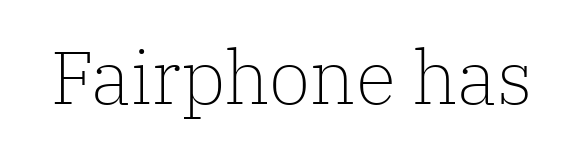
Q: Is the text bold? A: No.
Q: Is the text italic (slanted)? A: No, it is upright.
Q: Is the typeface a serif or a sans-serif typeface? A: Serif.
Q: Is the text underlined? A: No.
Q: Is the spacing between letters normal or unusually wide? A: Normal.
Q: Width (condensed, normal, or wide)? A: Normal.
Q: Stroke contrast? A: Low.
Q: x-height? A: Medium.
Q: Monospaced? A: No.
